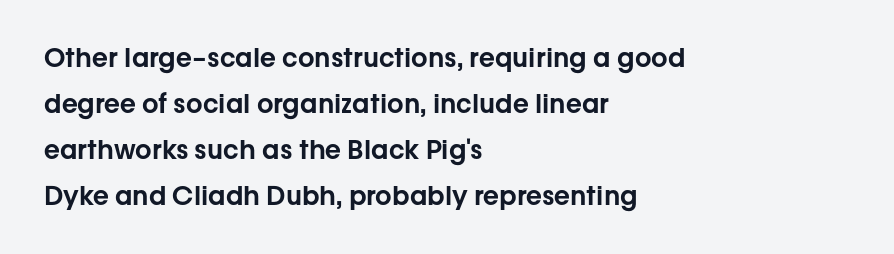
{"italic": "no", "underline": "no", "align": "left", "line_spacing_ratio": 1.77, "letter_spacing": "normal", "letter_spacing_em": 0.0, "glyph_px": 26}
